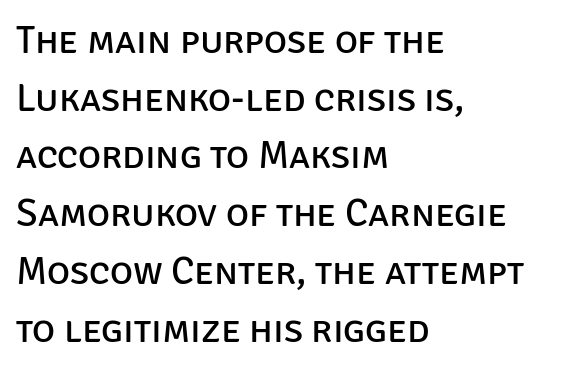
Q: Is the text bold? A: No.
Q: Is the text italic (slanted)? A: No, it is upright.
Q: Is the typeface a serif or a sans-serif typeface? A: Sans-serif.
Q: Is the text underlined? A: No.
Q: How is the paragraph aligned? A: Left-aligned.
Q: Is the spacing between letters normal or unusually wide? A: Normal.
Q: Is the spacing between lines tight, normal or loose? A: Normal.
Q: Width (condensed, normal, or wide)? A: Normal.
Q: Stroke contrast? A: Low.
Q: x-height? A: Large.
Q: Monospaced? A: No.
